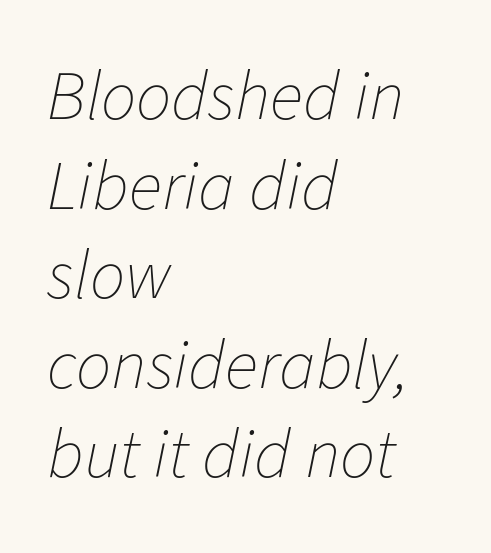
The image shows 70 px thin type, italic (leaning right); set left-aligned, normal line spacing (1.28x), normal letter spacing, not underlined; low stroke contrast and a medium x-height.
